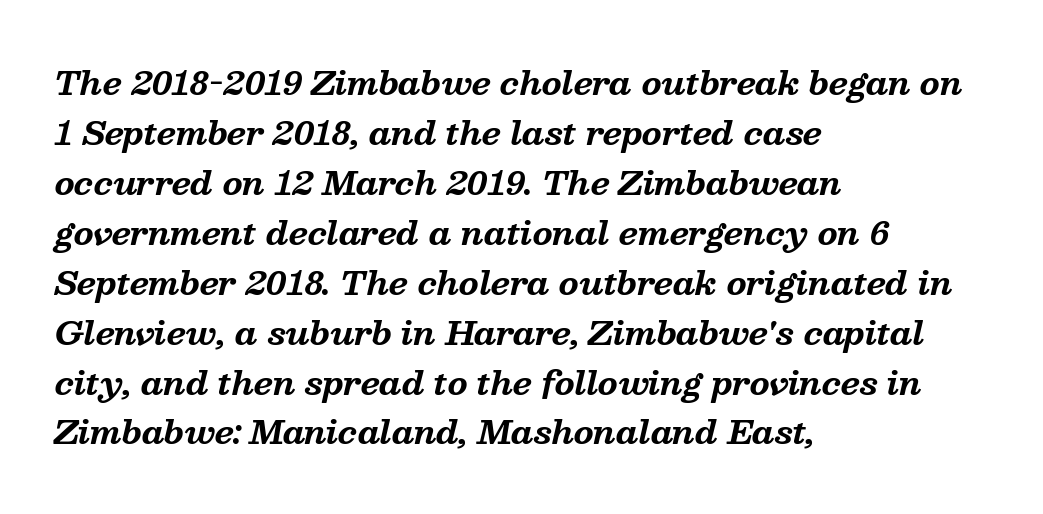
Q: Is the text bold? A: Yes.
Q: Is the text italic (slanted)? A: Yes, it leans right by about 13 degrees.
Q: Is the typeface a serif or a sans-serif typeface? A: Serif.
Q: Is the text underlined? A: No.
Q: How is the paragraph aligned? A: Left-aligned.
Q: Is the spacing between letters normal or unusually wide? A: Normal.
Q: Is the spacing between lines tight, normal or loose? A: Normal.
Q: Width (condensed, normal, or wide)? A: Normal.
Q: Stroke contrast? A: Medium.
Q: x-height? A: Medium.
Q: Monospaced? A: No.
